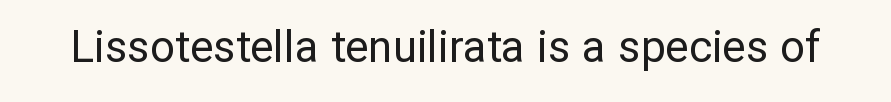
A roman cut, with each character standing at attention. Spacing between characters is what you'd get straight out of the box. A typesetter would call this proportional, since set widths differ per character. Check where the strokes stop: nothing finishes them off — pure sans.
